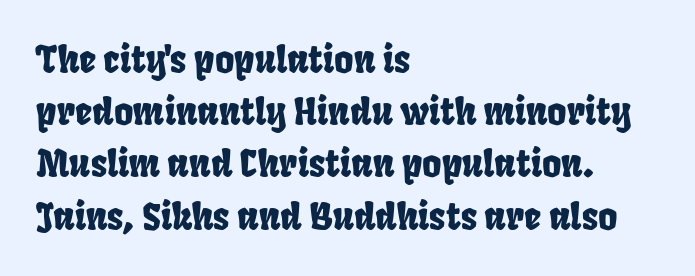
Think of a printed novel: that variable character pitch is what you see here. The designer went with a sans here, leaving each stem footless. This sample keeps an unexceptional amount of space between lines. The rendering keeps characters at their native spacing. The passage is arranged the way most books set body copy — flush left. Bare-footed words on every line.
